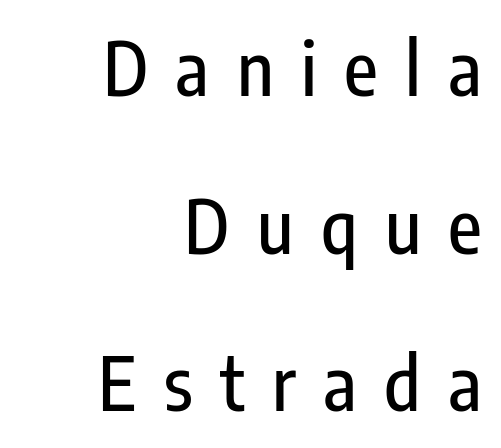
The image shows 74 px condensed sans-serif type, upright; set right-aligned, loose line spacing (2.13x), unusually wide letter spacing (+0.37 em), not underlined; low stroke contrast and a medium x-height.
